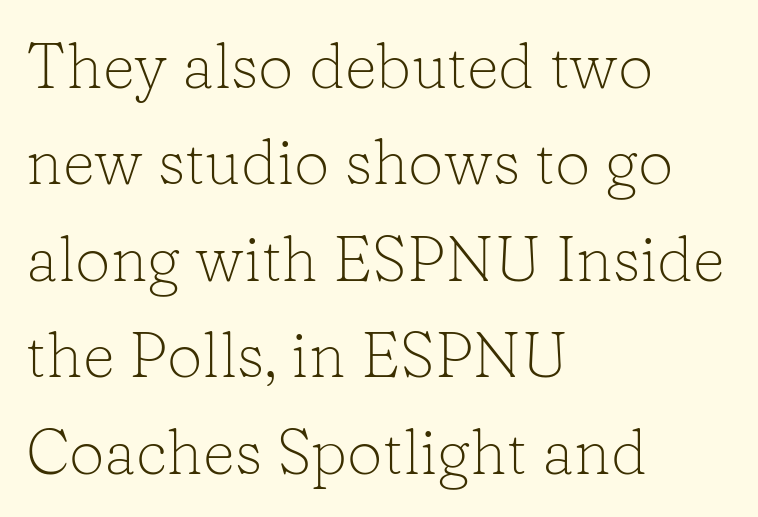
The image shows 63 px light serif type, upright; set left-aligned, normal line spacing (1.53x), normal letter spacing, not underlined; low stroke contrast and a medium x-height.
